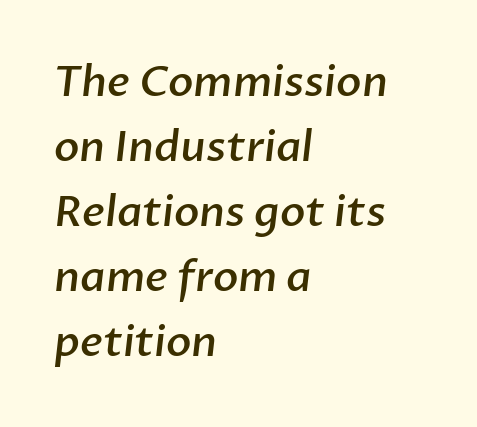
Q: Is the text bold? A: Semi-bold.
Q: Is the typeface a serif or a sans-serif typeface? A: Sans-serif.
Q: Is the text underlined? A: No.
Q: How is the paragraph aligned? A: Left-aligned.
Q: Is the spacing between letters normal or unusually wide? A: Normal.
Q: Is the spacing between lines tight, normal or loose? A: Normal.
Q: Width (condensed, normal, or wide)? A: Normal.
Q: Stroke contrast? A: Low.
Q: x-height? A: Medium.
Q: Monospaced? A: No.
